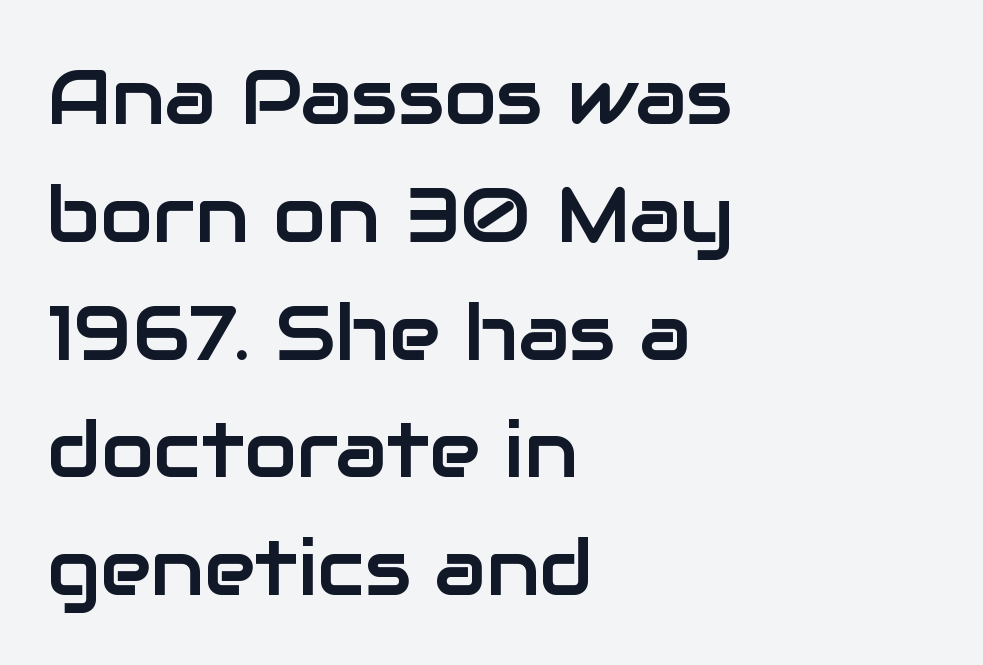
{"serif": "no", "italic": "no", "width": "normal", "stroke_contrast": "low", "x_height": "medium", "monospaced": "no", "underline": "no", "align": "left", "line_spacing": "normal", "line_spacing_ratio": 1.53, "letter_spacing": "normal", "letter_spacing_em": 0.0, "glyph_px": 77}
